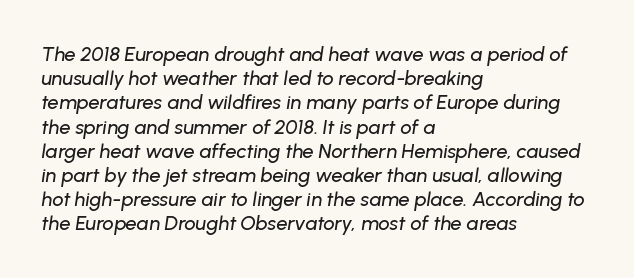
The image shows 20 px text type, italic (leaning right); set left-aligned, line spacing 1.21x, normal letter spacing, not underlined.
